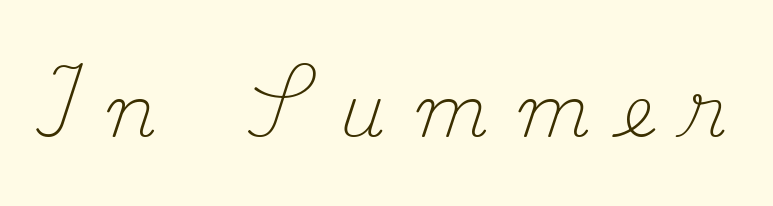
{"serif": "yes", "bold": "no", "weight": "light", "width": "normal", "stroke_contrast": "medium", "x_height": "small", "monospaced": "no", "underline": "no", "letter_spacing": "wide", "letter_spacing_em": 0.45, "glyph_px": 71}
